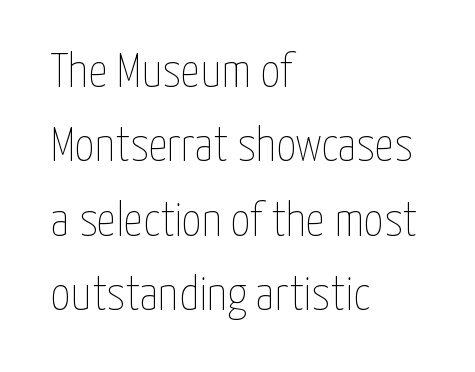
The words here are not underlined. The face looks like a standard text weight, possibly lighter. A typesetter would call this proportional, since set widths differ per character. This sample uses an upright cut, with every glyph sitting square on the baseline. Honestly, the letter spacing is just normal — you wouldn't notice it.
